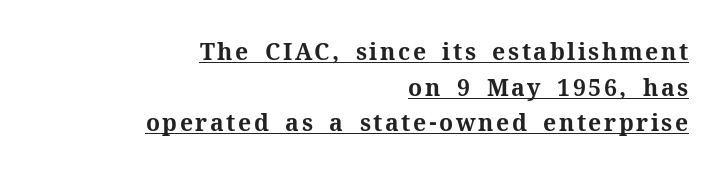
{"italic": "no", "bold": "yes", "underline": "yes", "align": "right", "line_spacing": "normal", "line_spacing_ratio": 1.55, "glyph_px": 23}
